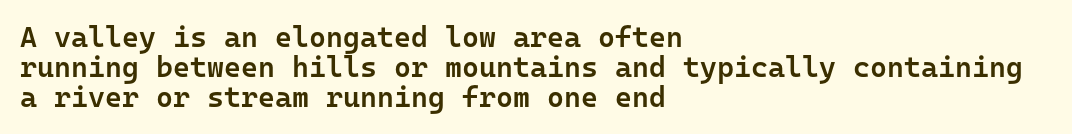
Q: Is the text bold? A: Semi-bold.
Q: Is the text italic (slanted)? A: No, it is upright.
Q: Is the typeface a serif or a sans-serif typeface? A: Sans-serif.
Q: Is the text underlined? A: No.
Q: How is the paragraph aligned? A: Left-aligned.
Q: Is the spacing between letters normal or unusually wide? A: Normal.
Q: Is the spacing between lines tight, normal or loose? A: Tight.
Q: Width (condensed, normal, or wide)? A: Normal.
Q: Stroke contrast? A: Low.
Q: x-height? A: Medium.
Q: Monospaced? A: Yes.
